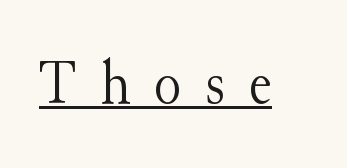
Designer's note — italics off, roman on. The passage shown has open, widely tracked lettering throughout. This rendering employs a face with finishing strokes, i.e., a serif. Character widths vary here, with narrow letters taking less room than wide ones. The rendered words wear a rule along their underside. Unbolded letterforms with no extra heft.
